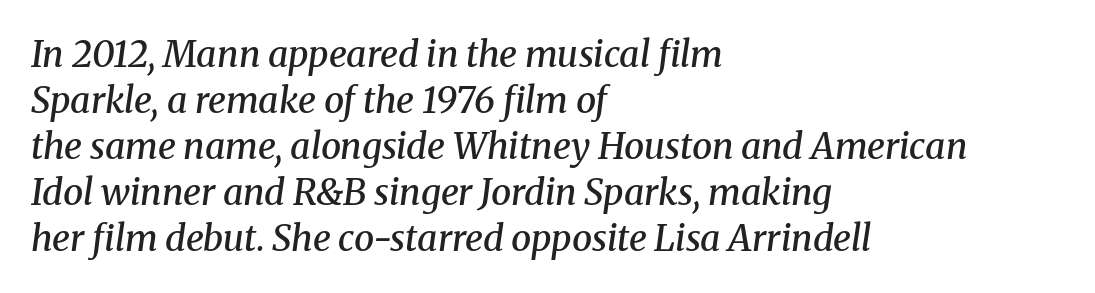
Lines of text with bare space underneath. What kind of face is this? One with serifs. Glyph-to-glyph distance matches everyday printed text. These lines are rendered in a variable-pitch font. These lines were composed using italics.
